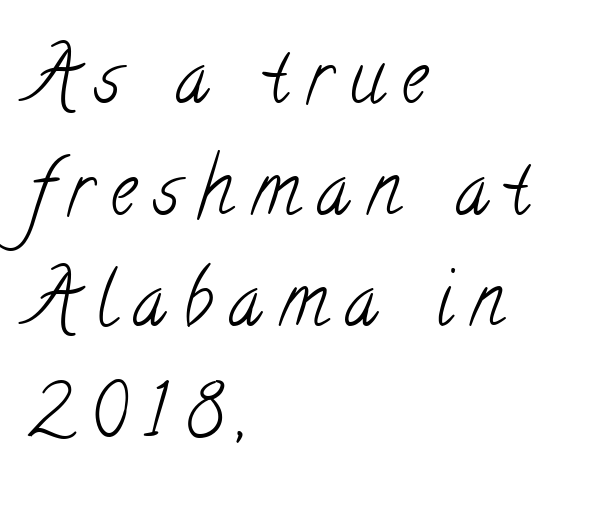
Stems here are at most as thick as an everyday book face. Every row of glyphs begins at an identical x-position on the left. Regarding leading, the lines here are spaced in the standard way.
